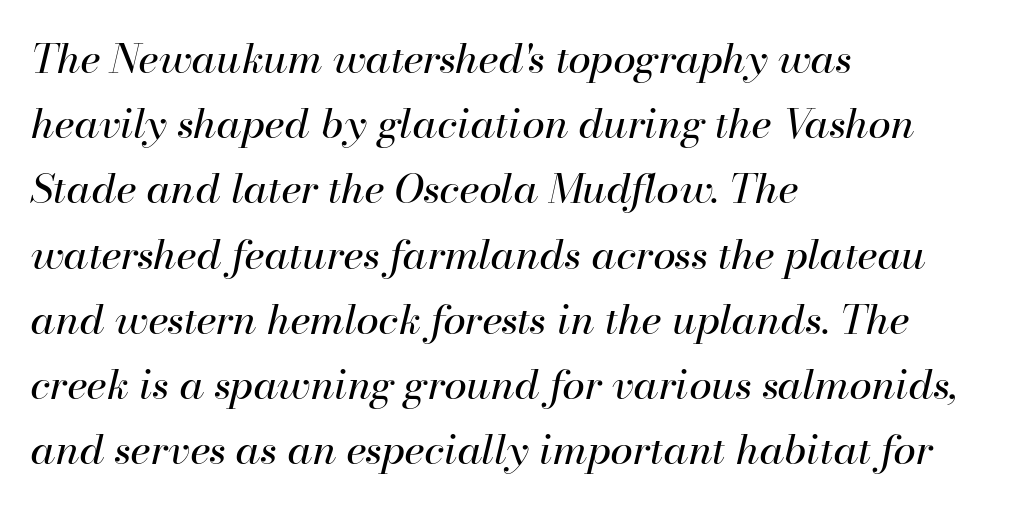
{"italic": "yes", "lean": "right", "slant_degrees": 13, "bold": "no", "weight": "regular", "width": "normal", "stroke_contrast": "high", "x_height": "small", "monospaced": "no", "underline": "no", "align": "left", "line_spacing": "normal", "line_spacing_ratio": 1.59, "letter_spacing": "normal", "letter_spacing_em": 0.0, "glyph_px": 41}
